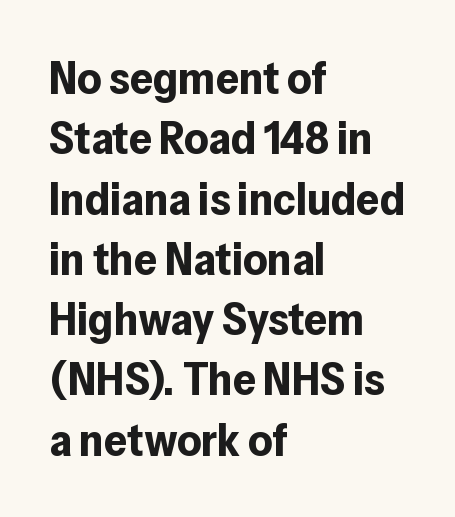
Vertical spacing — default. A typesetter would call this zero additional tracking. Every character sits straight up, as roman type does. Each letter keeps its own natural width here, so spacing adapts to shape. This is sans-serif lettering, the kind often seen on screens and signage.
